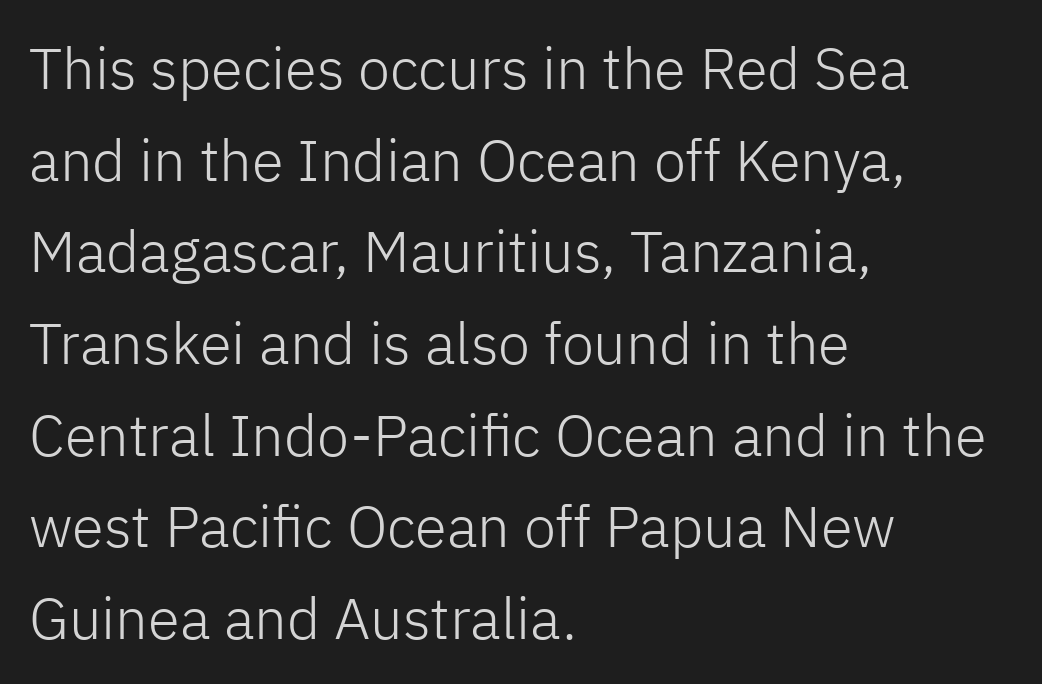
Rendered with straight, roman letterforms. The foot of each line stays bare and open. What stands out about the letter spacing? Nothing — it is the standard amount. No feet cap the strokes, marking this as sans-serif type.
